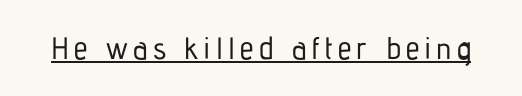
Nothing sits at the stroke ends, so this counts as sans-serif. This sample has the flowing, uneven cadence of proportional lettering. Has an underline been added? It has. The letters stand upright; this is a roman face.
